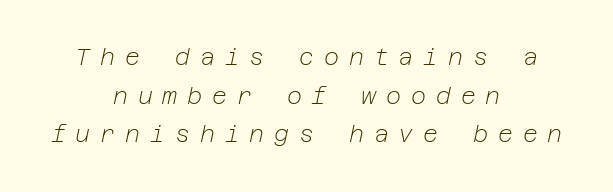
The image shows 23 px text type, italic (leaning right); set centered, normal line spacing (1.68x), unusually wide letter spacing (+0.43 em), not underlined.
